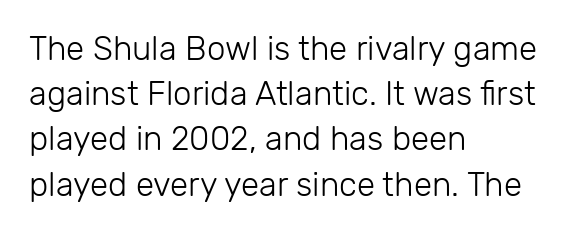
{"serif": "no", "italic": "no", "bold": "no", "weight": "light", "width": "normal", "stroke_contrast": "low", "x_height": "medium", "monospaced": "no", "underline": "no", "align": "left", "line_spacing": "normal", "line_spacing_ratio": 1.37, "letter_spacing": "normal", "letter_spacing_em": 0.0, "glyph_px": 33}
